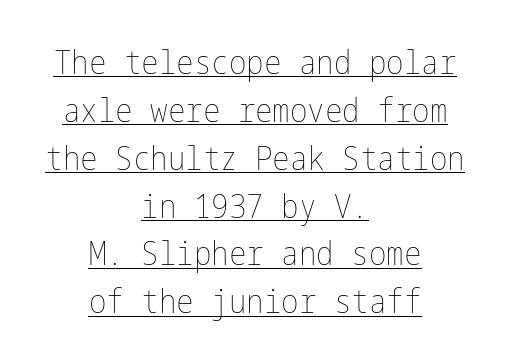
{"italic": "no", "bold": "no", "weight": "thin", "width": "condensed", "stroke_contrast": "low", "x_height": "medium", "underline": "yes", "align": "center", "line_spacing": "normal", "line_spacing_ratio": 1.45, "letter_spacing": "normal", "letter_spacing_em": 0.0, "glyph_px": 33}
